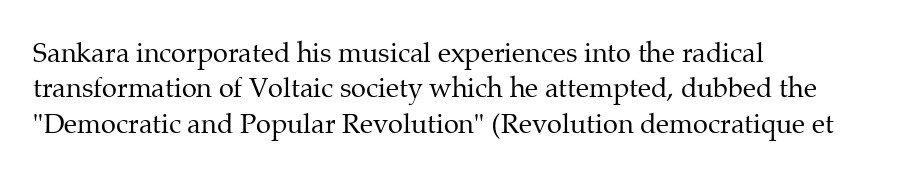
Q: Is the text bold? A: No.
Q: Is the text italic (slanted)? A: No, it is upright.
Q: Is the text underlined? A: No.
Q: How is the paragraph aligned? A: Left-aligned.
Q: Is the spacing between letters normal or unusually wide? A: Normal.
Q: Is the spacing between lines tight, normal or loose? A: Normal.
